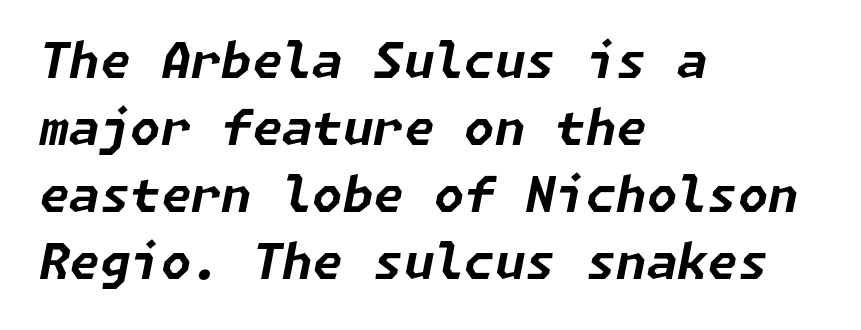
Q: Is the text bold? A: Yes.
Q: Is the text italic (slanted)? A: Yes, it leans right by about 11 degrees.
Q: Is the text underlined? A: No.
Q: How is the paragraph aligned? A: Left-aligned.
Q: Is the spacing between letters normal or unusually wide? A: Normal.
Q: Is the spacing between lines tight, normal or loose? A: Normal.
Q: Width (condensed, normal, or wide)? A: Normal.
Q: Stroke contrast? A: Low.
Q: x-height? A: Medium.
